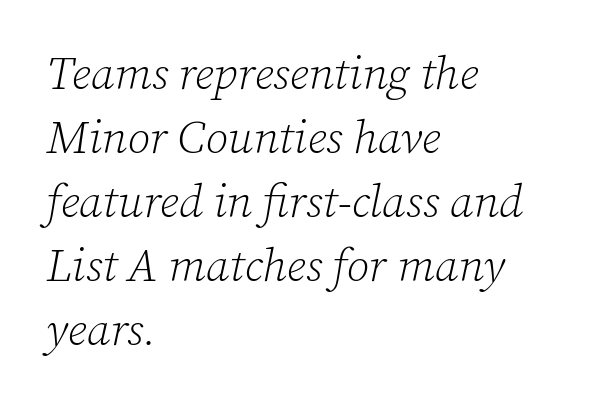
{"serif": "yes", "italic": "yes", "lean": "right", "slant_degrees": 12, "bold": "no", "weight": "light", "width": "normal", "stroke_contrast": "low", "x_height": "medium", "monospaced": "no", "underline": "no", "align": "left", "line_spacing": "normal", "line_spacing_ratio": 1.39, "letter_spacing": "normal", "letter_spacing_em": 0.0, "glyph_px": 46}
